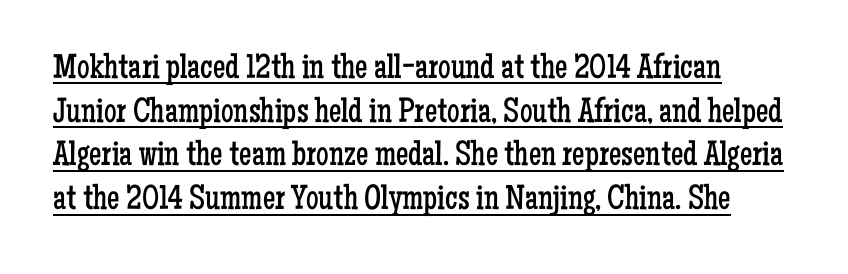
Q: Is the text bold? A: No.
Q: Is the text italic (slanted)? A: No, it is upright.
Q: Is the typeface a serif or a sans-serif typeface? A: Serif.
Q: Is the text underlined? A: Yes.
Q: Is the spacing between letters normal or unusually wide? A: Normal.
Q: Is the spacing between lines tight, normal or loose? A: Normal.
Q: Width (condensed, normal, or wide)? A: Condensed.
Q: Stroke contrast? A: Low.
Q: x-height? A: Medium.
Q: Monospaced? A: No.
